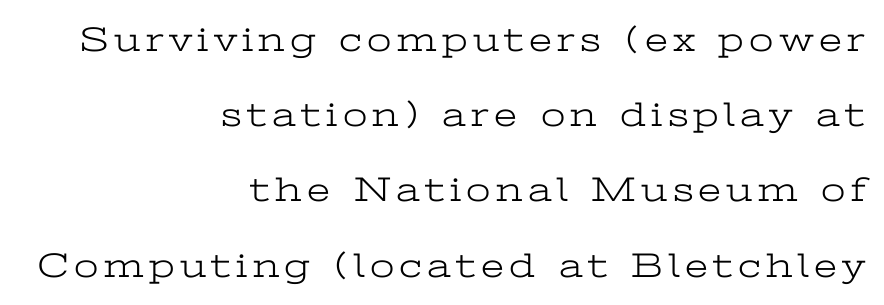
Q: Is the text bold? A: No.
Q: Is the text italic (slanted)? A: No, it is upright.
Q: Is the typeface a serif or a sans-serif typeface? A: Serif.
Q: Is the text underlined? A: No.
Q: How is the paragraph aligned? A: Right-aligned.
Q: Is the spacing between lines tight, normal or loose? A: Loose.
Q: Width (condensed, normal, or wide)? A: Wide.
Q: Stroke contrast? A: Low.
Q: x-height? A: Medium.
Q: Monospaced? A: No.
